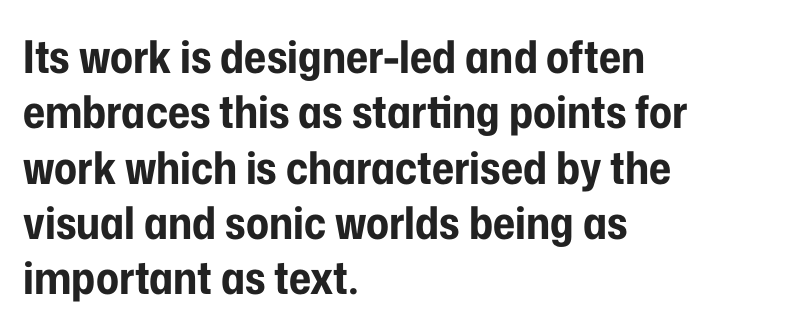
{"serif": "no", "italic": "no", "bold": "yes", "weight": "bold", "width": "condensed", "stroke_contrast": "low", "x_height": "medium", "monospaced": "no", "underline": "no", "align": "left", "line_spacing_ratio": 1.23, "letter_spacing": "normal", "letter_spacing_em": 0.0, "glyph_px": 45}
